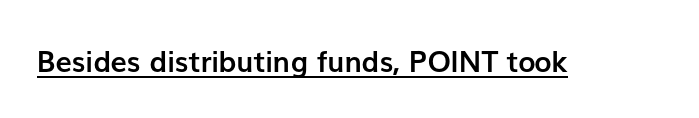
Q: Is the text bold? A: Yes.
Q: Is the text italic (slanted)? A: No, it is upright.
Q: Is the typeface a serif or a sans-serif typeface? A: Sans-serif.
Q: Is the text underlined? A: Yes.
Q: Is the spacing between letters normal or unusually wide? A: Normal.
Q: Width (condensed, normal, or wide)? A: Normal.
Q: Stroke contrast? A: Low.
Q: x-height? A: Medium.
Q: Monospaced? A: No.
